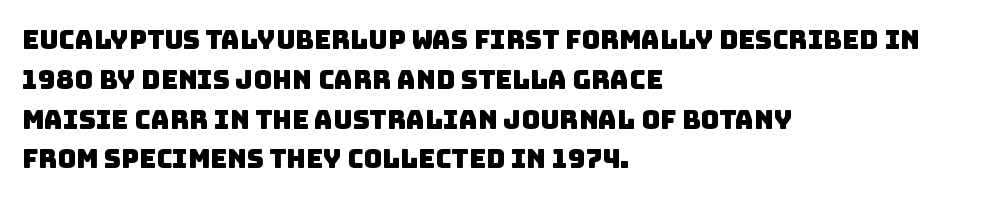
The image shows 26 px text type; set left-aligned, normal line spacing (1.53x), normal letter spacing, not underlined.
